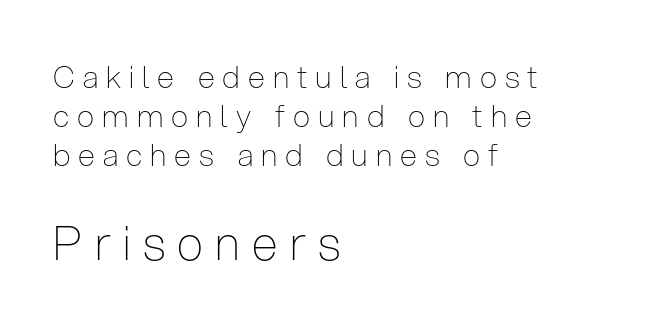
{"serif": "no", "italic": "no", "bold": "no", "weight": "thin", "width": "condensed", "stroke_contrast": "low", "x_height": "medium", "monospaced": "no", "underline": "no", "align": "left", "line_spacing": "normal", "line_spacing_ratio": 1.26, "letter_spacing": "wide", "letter_spacing_em": 0.26, "larger_block": "second", "size_ratio": 1.52, "glyph_px": 47}
